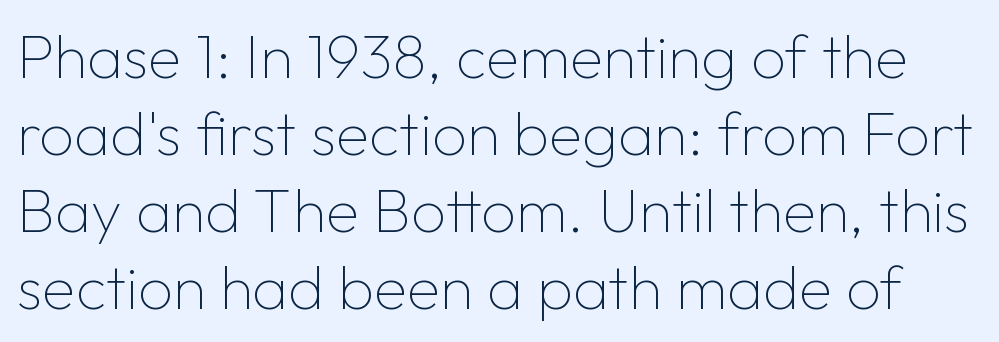
The image shows 61 px thin sans-serif type, upright; set normal line spacing (1.26x), normal letter spacing, not underlined; low stroke contrast and a medium x-height.
